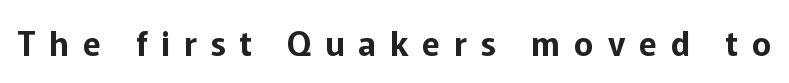
Are there feet on the stems? There aren't — it's a sans. The passage shown has open, widely tracked lettering throughout. The face used here is proportionally spaced, like ordinary book or web type. You can tell it's not italic because the verticals are truly vertical. The passage shown is not underscored anywhere.
